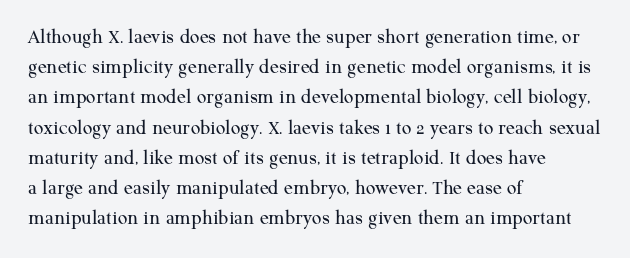
Regarding leading, the lines here are spaced in the standard way. Underline: absent. A classic flush-left, rag-right setting is used for this passage. Every character sits straight up, as roman type does.
